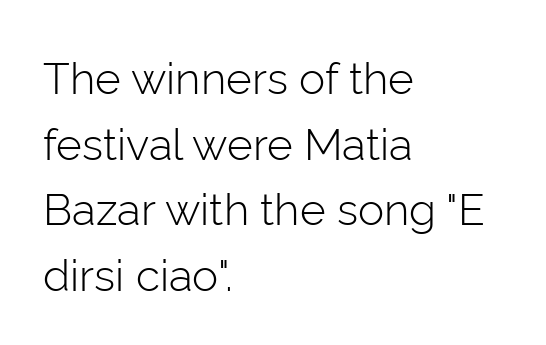
The image shows 44 px light sans-serif type, upright; set left-aligned, normal line spacing (1.49x), normal letter spacing, not underlined; low stroke contrast and a medium x-height.
